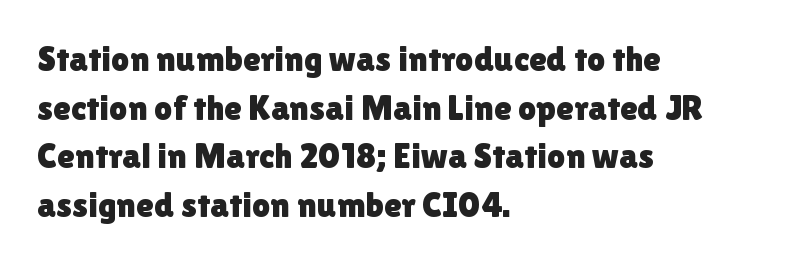
Evenly set lines give the paragraph a standard silhouette. Is this a sans? Yes — the strokes have no serifs. Visually the block forms a straight wall on the left and a jagged coastline on the right. Anything drawn beneath the words? Only blank space. Ascenders rise straight up at ninety degrees. In terms of letterspacing, this is plain default setting.
